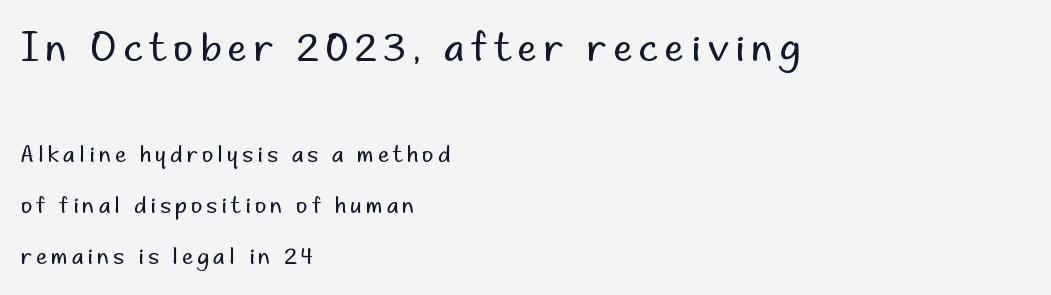
No heavy texture on the line: the type isn't bold. The passage shown stacks its lines with a broad gap. A clean baseline with only descenders dipping below it. The letters in the upper block stand taller than those in the block below. Grotesque or geometric, the face here clearly has no serifs.
